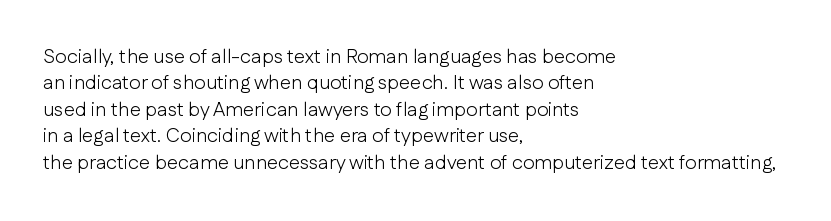
{"italic": "no", "bold": "no", "underline": "no", "align": "left", "line_spacing": "normal", "line_spacing_ratio": 1.32, "letter_spacing": "normal", "letter_spacing_em": 0.0, "glyph_px": 20}
